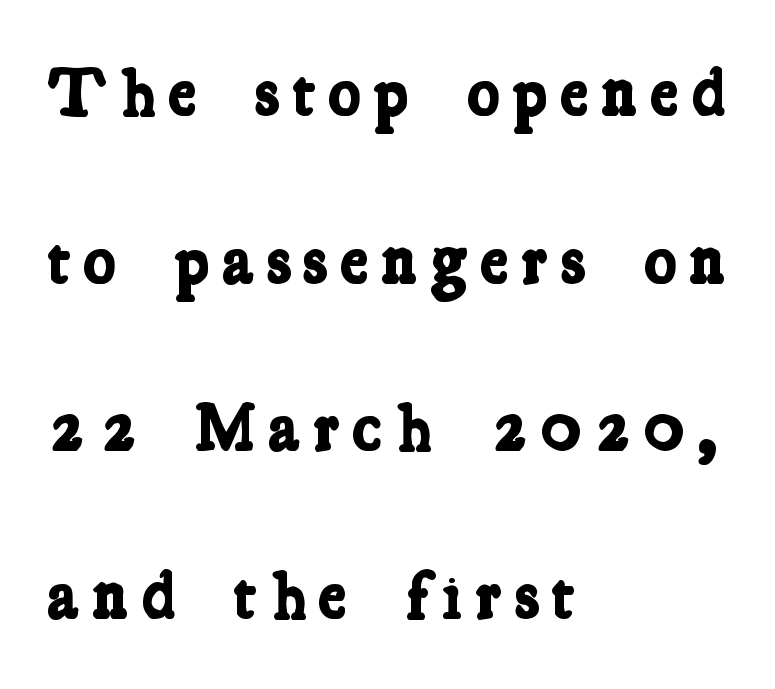
The image shows 69 px bold, condensed serif type; set left-aligned, loose line spacing (2.43x), not underlined; low stroke contrast and a medium x-height.
